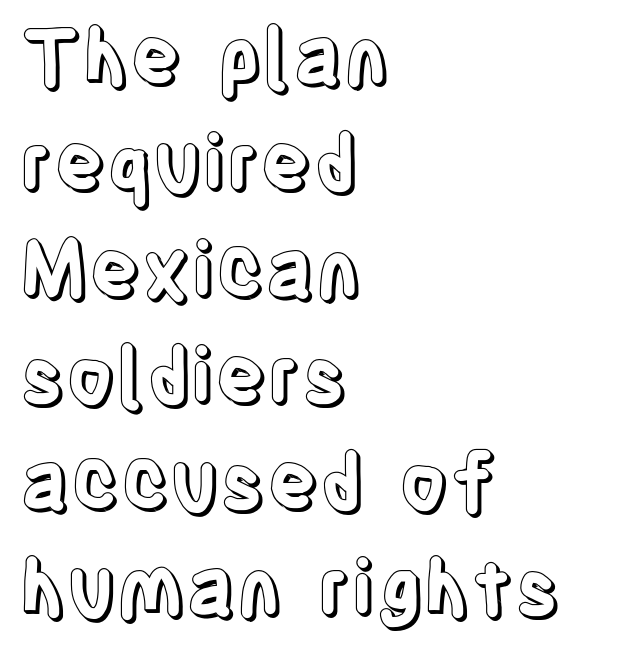
Here the designer chose a conventional face with non-uniform glyph widths. These lines keep a tight, regular rhythm from letter to letter. Check under the words: just untouched page. Does the lettering tilt? It doesn't — this is upright. Compared with a centered layout, this one pins lines to the left instead. The block of text has a typical density, with ordinary space between rows.
